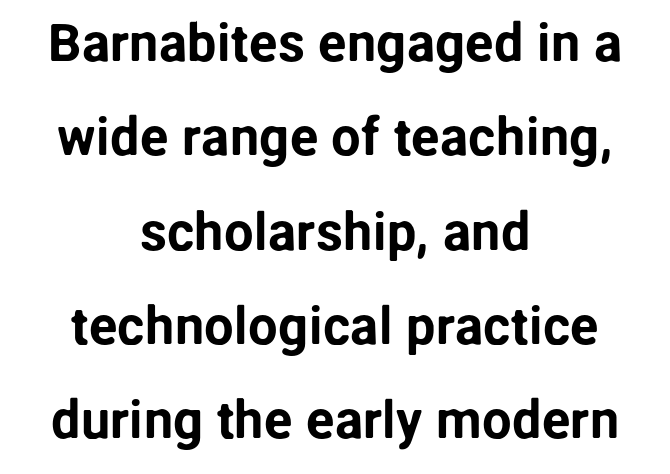
Descenders hang freely into open space. Characters remain perfectly vertical along every line. The paragraph has two soft edges and a firm central axis. Words appear dense and cohesive because spacing is normal. Is this a sans? Yes — the strokes have no serifs. Proportional: the letters do not fall into vertical columns.
